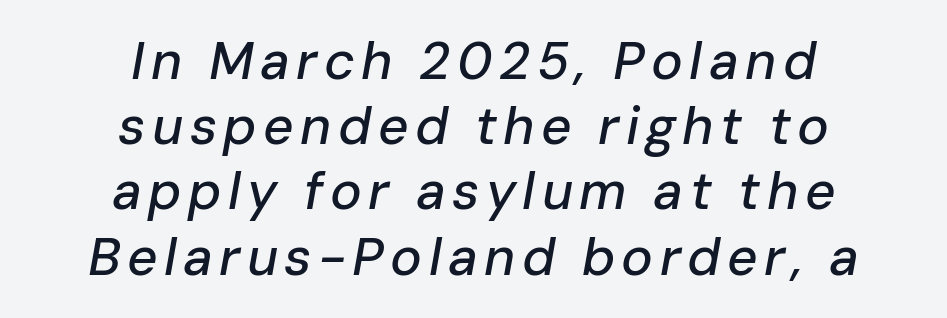
{"italic": "yes", "lean": "right", "slant_degrees": 10, "width": "normal", "stroke_contrast": "low", "x_height": "medium", "monospaced": "no", "underline": "no", "align": "center", "line_spacing_ratio": 1.23, "glyph_px": 53}
